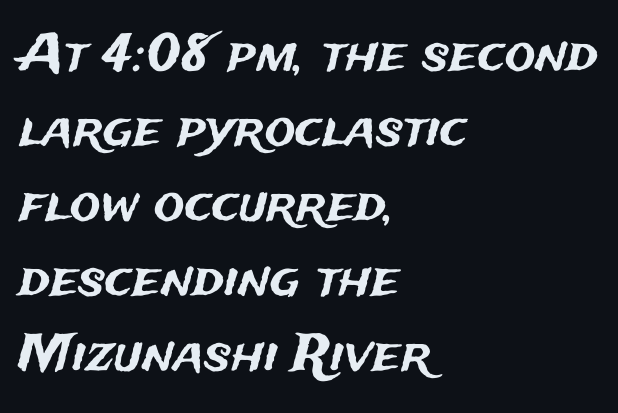
The image shows 51 px sans-serif type; set left-aligned, normal line spacing (1.47x), normal letter spacing, not underlined; medium stroke contrast and a medium x-height.
